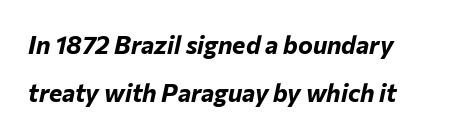
This block would shrink considerably if given ordinary leading; it's expanded now. Every row of glyphs begins at an identical x-position on the left. The typesetting leans heavy: a genuine bold. Look at the tracking — it's just the regular setting, nothing added. Underlining? Definitely not there.
